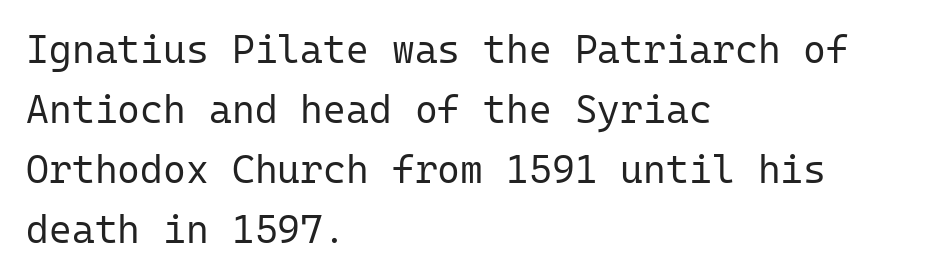
The lines sit at an ordinary, default distance from one another. Underlining? Definitely not there. A quiet, ordinary-to-light weight characterises the typeface. What stands out about the letter spacing? Nothing — it is the standard amount. The rendering uses typewriter-style spacing with identical character cells. A typesetter would label this face a sans.
